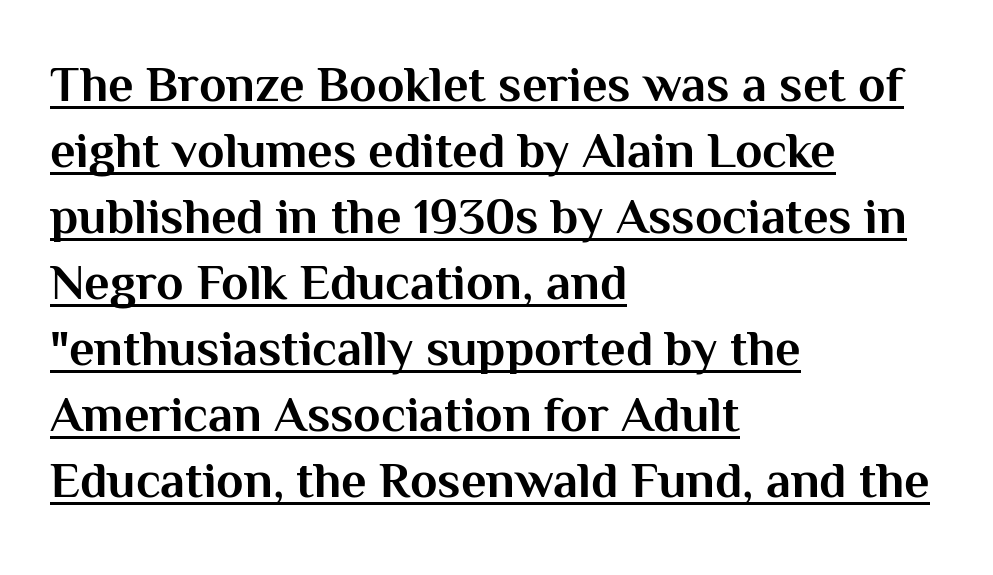
Q: Is the text bold? A: Yes.
Q: Is the text italic (slanted)? A: No, it is upright.
Q: Is the typeface a serif or a sans-serif typeface? A: Sans-serif.
Q: Is the text underlined? A: Yes.
Q: How is the paragraph aligned? A: Left-aligned.
Q: Is the spacing between letters normal or unusually wide? A: Normal.
Q: Is the spacing between lines tight, normal or loose? A: Normal.
Q: Width (condensed, normal, or wide)? A: Normal.
Q: Stroke contrast? A: Medium.
Q: x-height? A: Medium.
Q: Monospaced? A: No.
